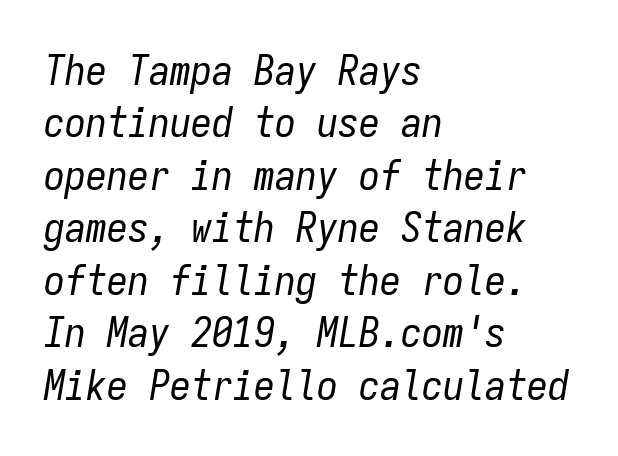
Q: Is the text bold? A: No.
Q: Is the text italic (slanted)? A: Yes, it leans right by about 9 degrees.
Q: Is the text underlined? A: No.
Q: How is the paragraph aligned? A: Left-aligned.
Q: Is the spacing between letters normal or unusually wide? A: Normal.
Q: Is the spacing between lines tight, normal or loose? A: Normal.
Q: Width (condensed, normal, or wide)? A: Condensed.
Q: Stroke contrast? A: Low.
Q: x-height? A: Medium.
Q: Monospaced? A: Yes.
